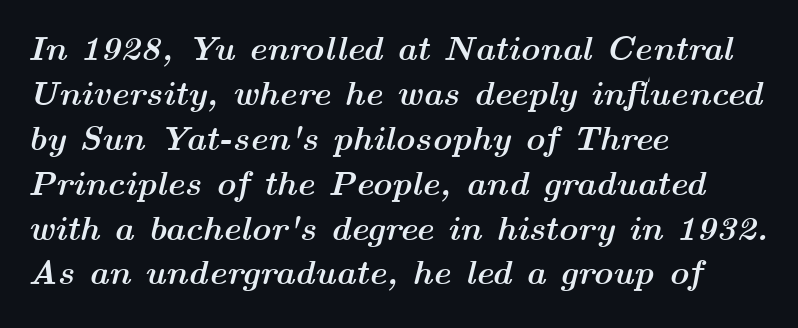
{"italic": "yes", "lean": "right", "slant_degrees": 14, "bold": "yes", "weight": "semibold", "width": "wide", "stroke_contrast": "medium", "x_height": "medium", "monospaced": "no", "underline": "no", "align": "left", "line_spacing": "normal", "line_spacing_ratio": 1.32, "letter_spacing": "normal", "letter_spacing_em": 0.0, "glyph_px": 34}
